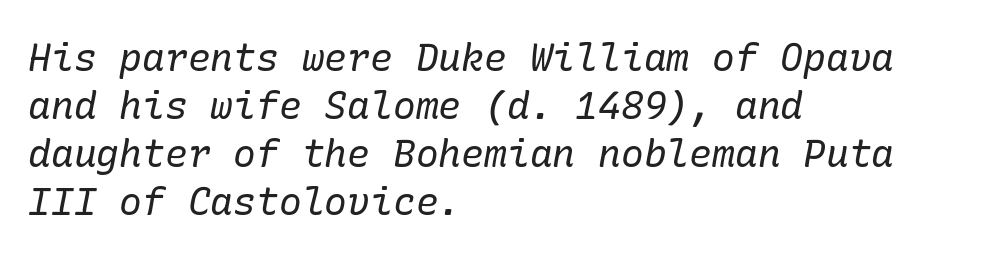
Q: Is the text bold? A: No.
Q: Is the text italic (slanted)? A: Yes, it leans right by about 10 degrees.
Q: Is the typeface a serif or a sans-serif typeface? A: Sans-serif.
Q: Is the text underlined? A: No.
Q: How is the paragraph aligned? A: Left-aligned.
Q: Is the spacing between letters normal or unusually wide? A: Normal.
Q: Is the spacing between lines tight, normal or loose? A: Normal.
Q: Width (condensed, normal, or wide)? A: Normal.
Q: Stroke contrast? A: Low.
Q: x-height? A: Medium.
